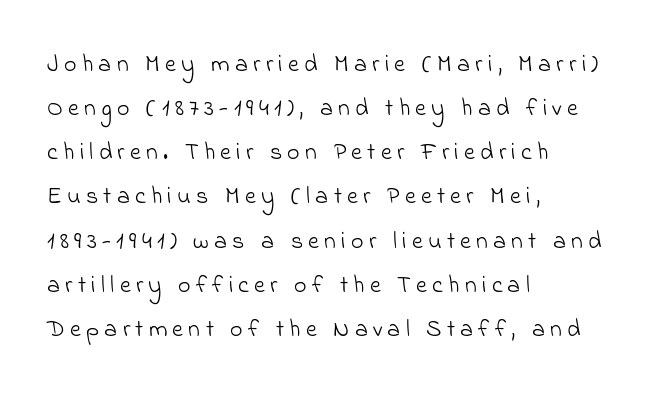
Alignment: flush left. The gaps between neighbouring characters are conspicuously large. Plain, unruled lines of type. Vertical stems look standard width or narrower in stroke.
